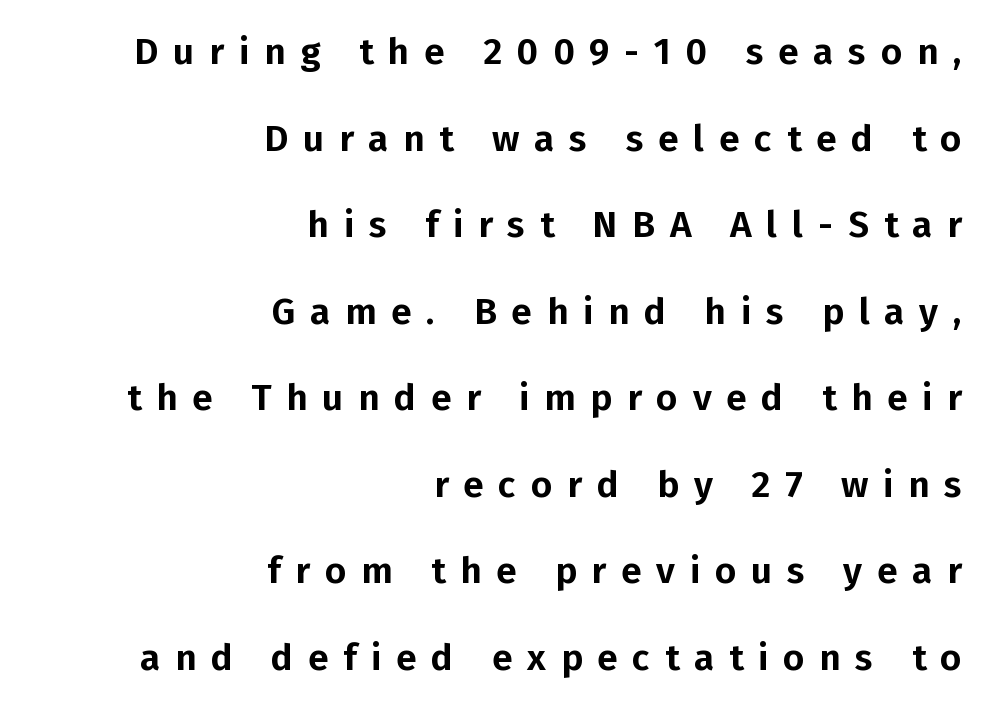
{"serif": "no", "italic": "no", "width": "normal", "stroke_contrast": "low", "x_height": "medium", "monospaced": "no", "underline": "no", "align": "right", "line_spacing": "loose", "line_spacing_ratio": 2.34, "letter_spacing": "wide", "letter_spacing_em": 0.4, "glyph_px": 37}
